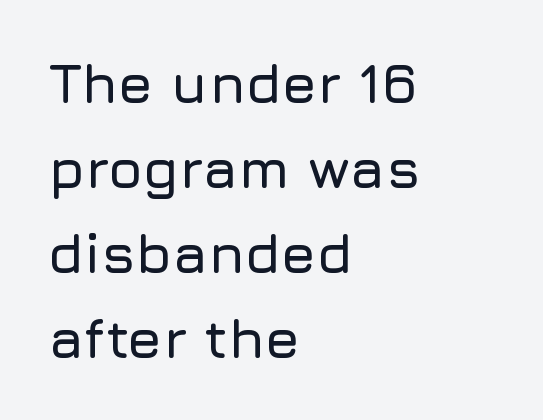
Q: Is the text italic (slanted)? A: No, it is upright.
Q: Is the typeface a serif or a sans-serif typeface? A: Sans-serif.
Q: Is the text underlined? A: No.
Q: How is the paragraph aligned? A: Left-aligned.
Q: Is the spacing between letters normal or unusually wide? A: Normal.
Q: Is the spacing between lines tight, normal or loose? A: Normal.
Q: Width (condensed, normal, or wide)? A: Normal.
Q: Stroke contrast? A: Low.
Q: x-height? A: Medium.
Q: Monospaced? A: No.
